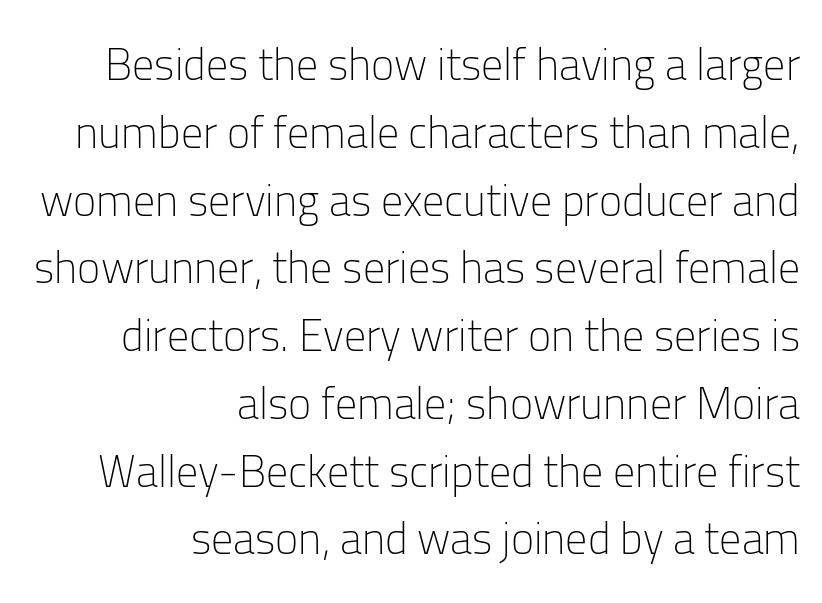
{"serif": "no", "italic": "no", "bold": "no", "weight": "light", "width": "normal", "stroke_contrast": "low", "x_height": "medium", "monospaced": "no", "underline": "no", "align": "right", "line_spacing": "normal", "line_spacing_ratio": 1.54, "letter_spacing": "normal", "letter_spacing_em": 0.0, "glyph_px": 44}
